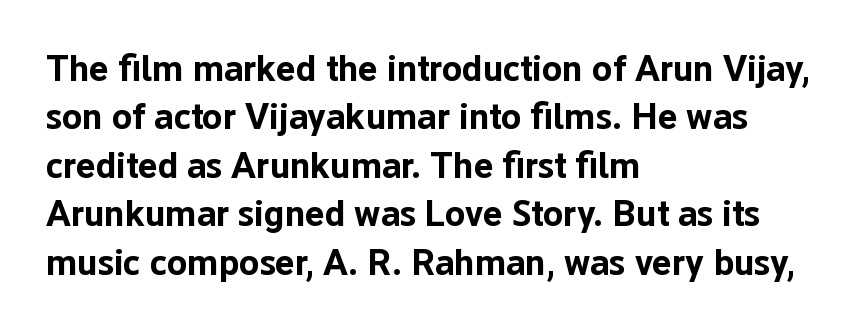
The image shows 37 px bold sans-serif type, upright; set left-aligned, normal line spacing (1.31x), normal letter spacing, not underlined; low stroke contrast and a medium x-height.
